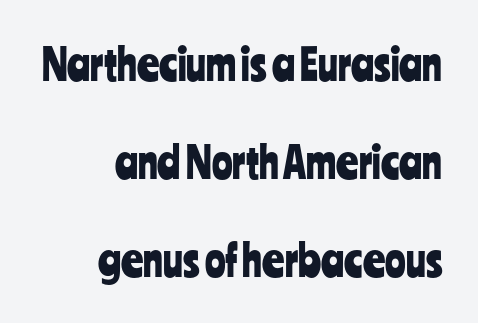
Q: Is the text italic (slanted)? A: No, it is upright.
Q: Is the typeface a serif or a sans-serif typeface? A: Sans-serif.
Q: Is the text underlined? A: No.
Q: How is the paragraph aligned? A: Right-aligned.
Q: Is the spacing between letters normal or unusually wide? A: Normal.
Q: Is the spacing between lines tight, normal or loose? A: Loose.
Q: Width (condensed, normal, or wide)? A: Condensed.
Q: Stroke contrast? A: Low.
Q: x-height? A: Medium.
Q: Monospaced? A: No.
